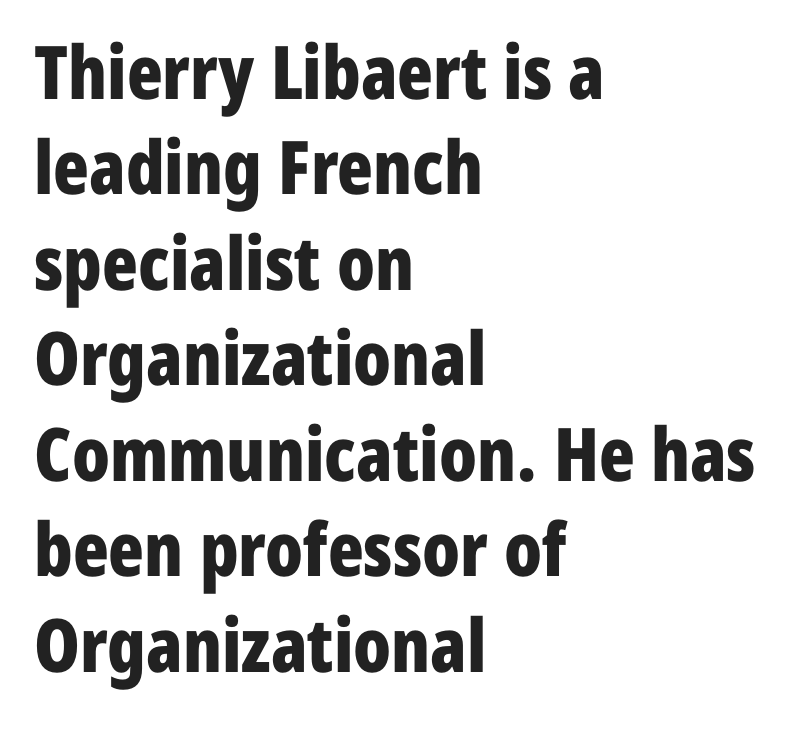
The image shows 74 px bold, condensed sans-serif type, upright; set left-aligned, normal line spacing (1.29x), normal letter spacing, not underlined; low stroke contrast and a medium x-height.
